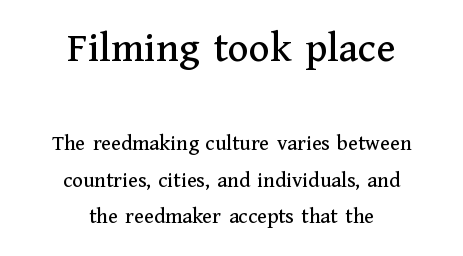
The image shows 43 px serif type, upright; set centered, normal line spacing (1.65x), normal letter spacing, not underlined; the first (top) block is 1.95x larger; medium stroke contrast and a medium x-height.
